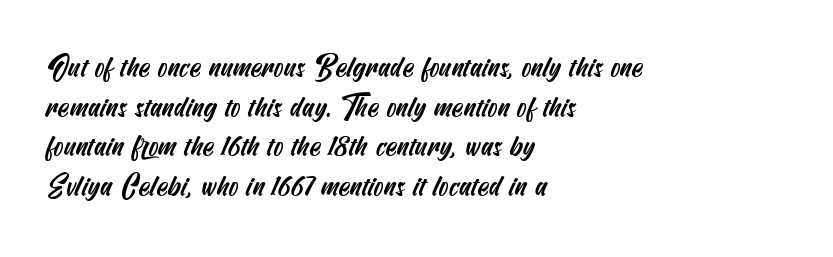
The image shows 29 px condensed sans-serif type; set left-aligned, normal line spacing (1.37x), normal letter spacing, not underlined; medium stroke contrast and a small x-height.
